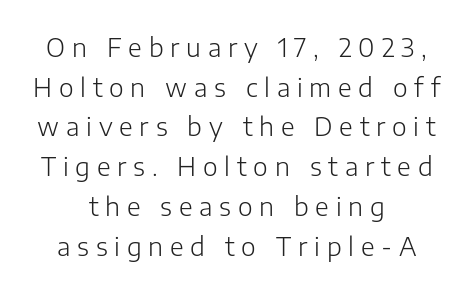
The rendering uses a moderate line-height, typical for paragraphs. The paragraph has two soft edges and a firm central axis. Each word looks stretched out because of the extra space between its letters. The lettering stays uniformly vertical, giving the passage a roman look. Descenders are the only things crossing below the line.
